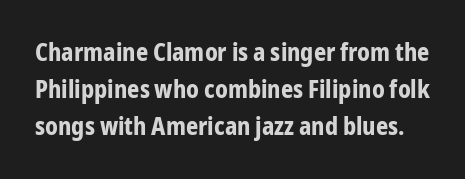
{"italic": "no", "bold": "yes", "underline": "no", "line_spacing": "normal", "line_spacing_ratio": 1.55, "letter_spacing": "normal", "letter_spacing_em": 0.0, "glyph_px": 24}
